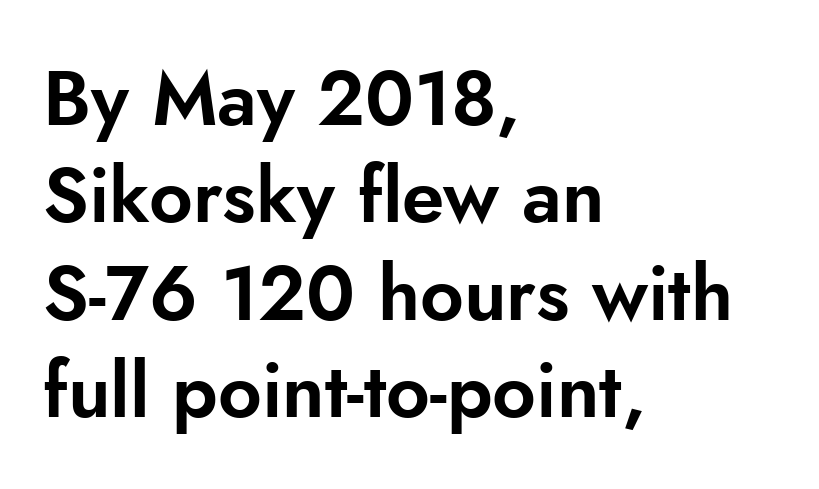
{"serif": "no", "italic": "no", "width": "normal", "stroke_contrast": "low", "x_height": "small", "monospaced": "no", "underline": "no", "align": "left", "line_spacing": "normal", "line_spacing_ratio": 1.28, "letter_spacing": "normal", "letter_spacing_em": 0.0, "glyph_px": 76}
